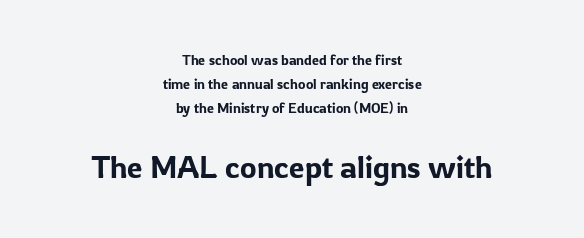
The image shows 31 px sans-serif type, upright; set centered, normal line spacing (1.7x), normal letter spacing, not underlined; the second (bottom) block is 2.21x larger; low stroke contrast and a medium x-height.
